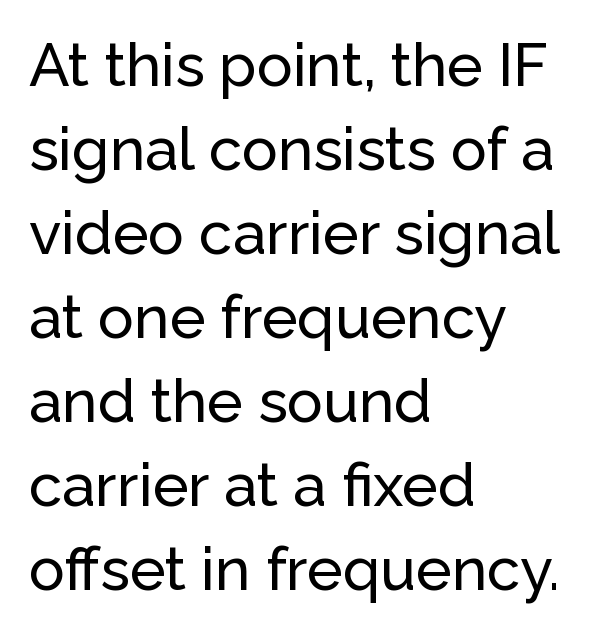
The image shows 60 px sans-serif type, upright; set left-aligned, normal line spacing (1.4x), normal letter spacing, not underlined; low stroke contrast and a medium x-height.
